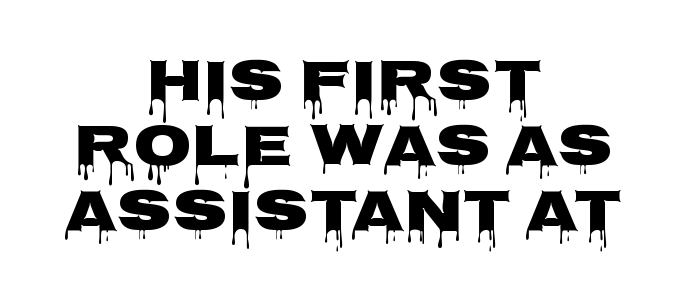
Tall strokes in this sample are plumb rather than angled. The type is set solid horizontally, with unmodified tracking. These lines are composed in type without serifs. A student would call this center alignment; a typographer would say set centered.
